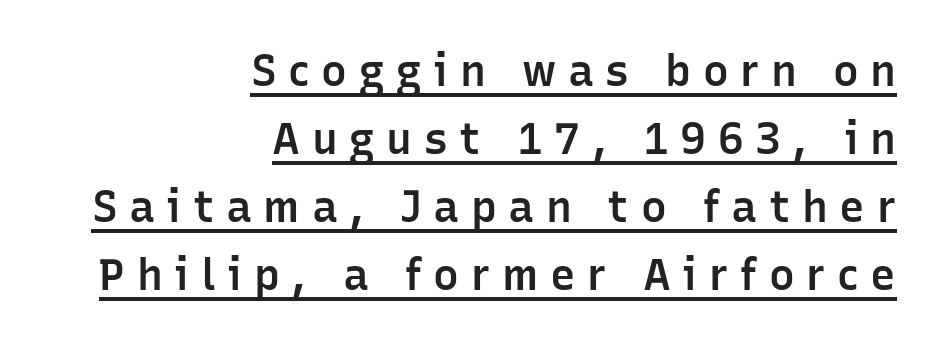
Q: Is the text bold? A: Semi-bold.
Q: Is the text italic (slanted)? A: No, it is upright.
Q: Is the typeface a serif or a sans-serif typeface? A: Sans-serif.
Q: Is the text underlined? A: Yes.
Q: How is the paragraph aligned? A: Right-aligned.
Q: Is the spacing between letters normal or unusually wide? A: Unusually wide.
Q: Is the spacing between lines tight, normal or loose? A: Normal.
Q: Width (condensed, normal, or wide)? A: Normal.
Q: Stroke contrast? A: Low.
Q: x-height? A: Medium.
Q: Monospaced? A: No.
